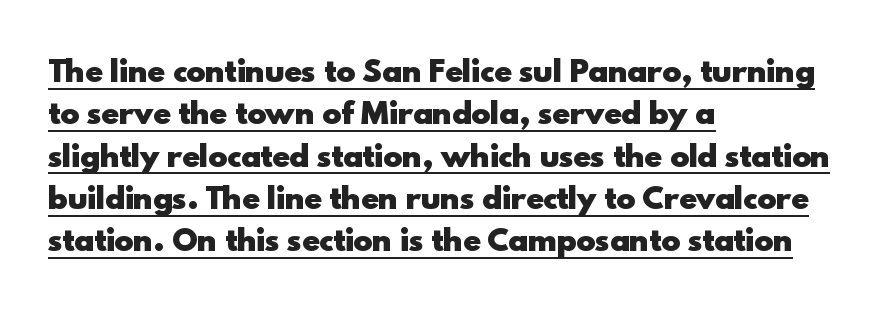
Letter spacing: default. Casual observation: everything's shoved over to the left. Heft: maximum for text — a bold. In terms of letterform style, serifs are entirely absent. Varying glyph widths throughout — classic text-font behaviour. Ascenders rise straight up at ninety degrees.
